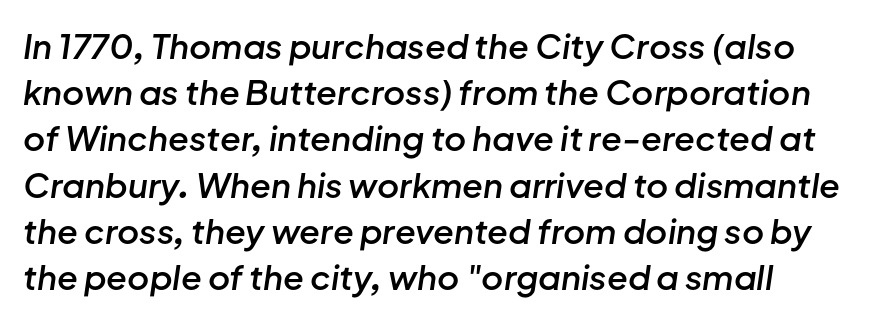
{"italic": "yes", "lean": "right", "slant_degrees": 8, "bold": "semi", "weight": "semibold", "width": "normal", "stroke_contrast": "low", "x_height": "medium", "monospaced": "no", "underline": "no", "line_spacing": "normal", "line_spacing_ratio": 1.36, "letter_spacing": "normal", "letter_spacing_em": 0.0, "glyph_px": 34}
